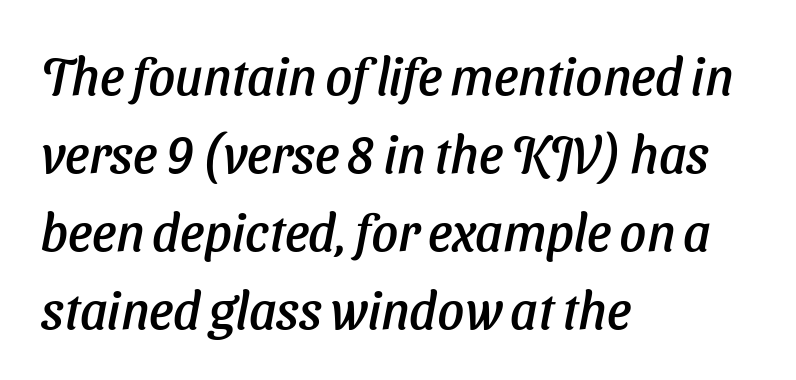
You could not count columns in this text — the font is proportionally spaced. Leading matches the norm, producing a regular column. These lines are set flush left with a ragged right edge. The horizontal fit of the characters is conventional and even. Quick note: italic.
